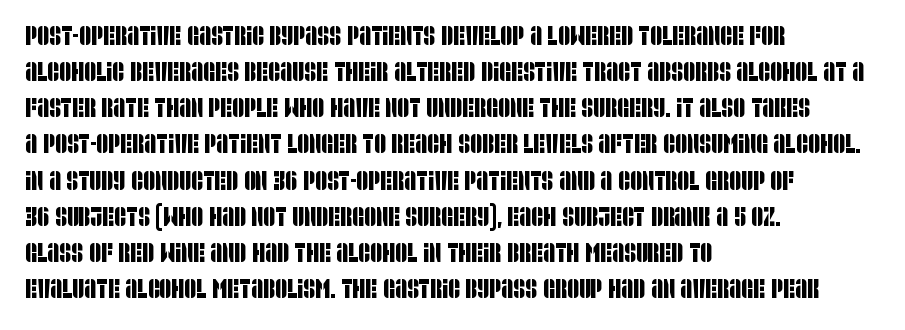
Visually the block forms a straight wall on the left and a jagged coastline on the right. These lines sit exactly where default settings would place them. This rendering leaves character spacing at its baseline value. Decoration check: the copy has no underline.
